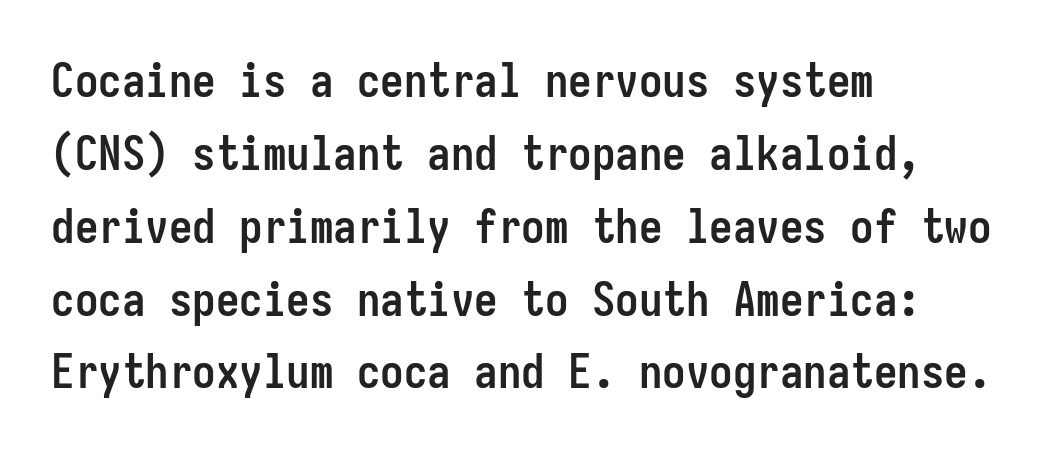
{"serif": "no", "italic": "no", "bold": "yes", "weight": "semibold", "width": "condensed", "stroke_contrast": "low", "x_height": "medium", "monospaced": "yes", "underline": "no", "align": "left", "line_spacing": "normal", "line_spacing_ratio": 1.55, "letter_spacing": "normal", "letter_spacing_em": 0.0, "glyph_px": 47}
